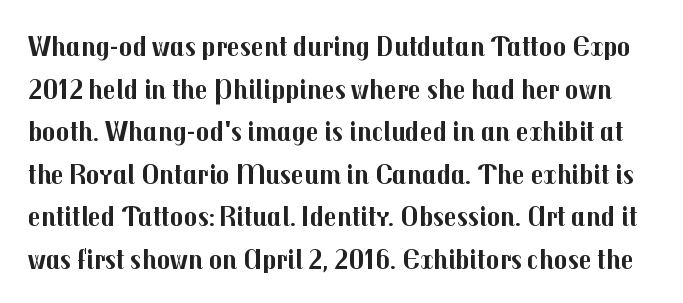
Q: Is the text bold? A: Yes.
Q: Is the text italic (slanted)? A: No, it is upright.
Q: Is the typeface a serif or a sans-serif typeface? A: Sans-serif.
Q: Is the text underlined? A: No.
Q: Is the spacing between letters normal or unusually wide? A: Normal.
Q: Is the spacing between lines tight, normal or loose? A: Normal.
Q: Width (condensed, normal, or wide)? A: Normal.
Q: Stroke contrast? A: Medium.
Q: x-height? A: Medium.
Q: Monospaced? A: No.
